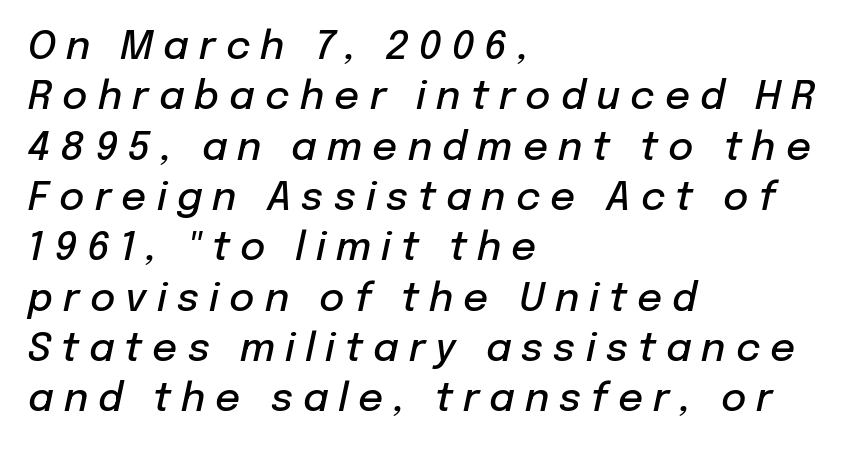
{"italic": "yes", "lean": "right", "slant_degrees": 12, "bold": "semi", "weight": "semibold", "width": "normal", "stroke_contrast": "low", "x_height": "medium", "monospaced": "no", "underline": "no", "align": "left", "line_spacing": "normal", "line_spacing_ratio": 1.29, "letter_spacing": "wide", "letter_spacing_em": 0.26, "glyph_px": 39}
